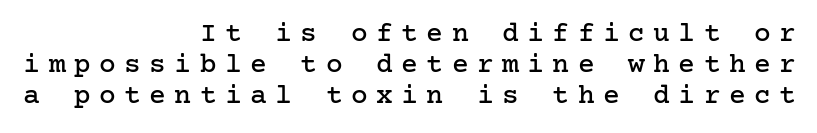
{"serif": "yes", "italic": "no", "width": "normal", "stroke_contrast": "low", "x_height": "medium", "underline": "no", "align": "right", "line_spacing": "tight", "line_spacing_ratio": 1.1, "letter_spacing": "wide", "letter_spacing_em": 0.3, "glyph_px": 28}
